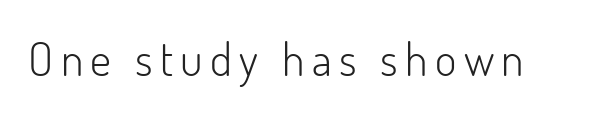
Q: Is the text bold? A: No.
Q: Is the text italic (slanted)? A: No, it is upright.
Q: Is the typeface a serif or a sans-serif typeface? A: Sans-serif.
Q: Is the text underlined? A: No.
Q: Width (condensed, normal, or wide)? A: Normal.
Q: Stroke contrast? A: Low.
Q: x-height? A: Small.
Q: Monospaced? A: No.
